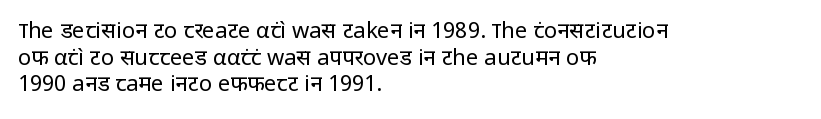
Q: Is the text bold? A: No.
Q: Is the text italic (slanted)? A: No, it is upright.
Q: Is the text underlined? A: No.
Q: How is the paragraph aligned? A: Left-aligned.
Q: Is the spacing between letters normal or unusually wide? A: Normal.
